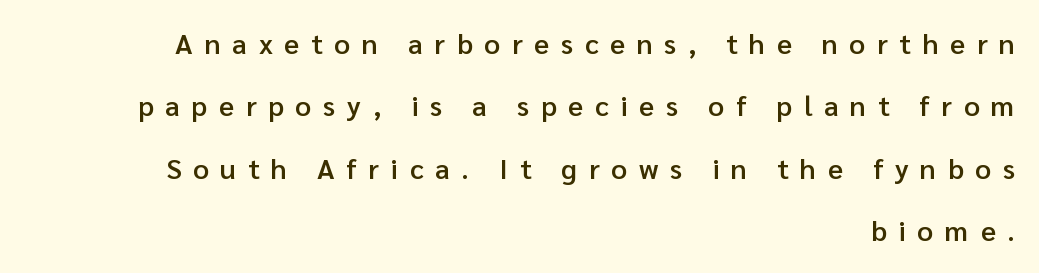
The image shows 28 px semibold sans-serif type, upright; set right-aligned, loose line spacing (2.23x), unusually wide letter spacing (+0.42 em), not underlined; low stroke contrast and a medium x-height.
